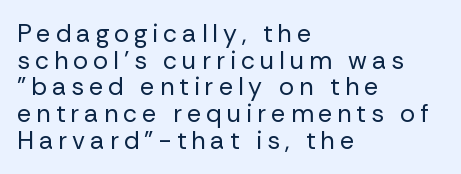
Every character sits straight up, as roman type does. The lines are packed closely together with very little leading. This rendering widens character spacing well past its baseline value. Line beginnings align vertically; line endings do not. No extra ink here — the face is not bold. The glyphs are unaccompanied by any horizontal stroke below them.
